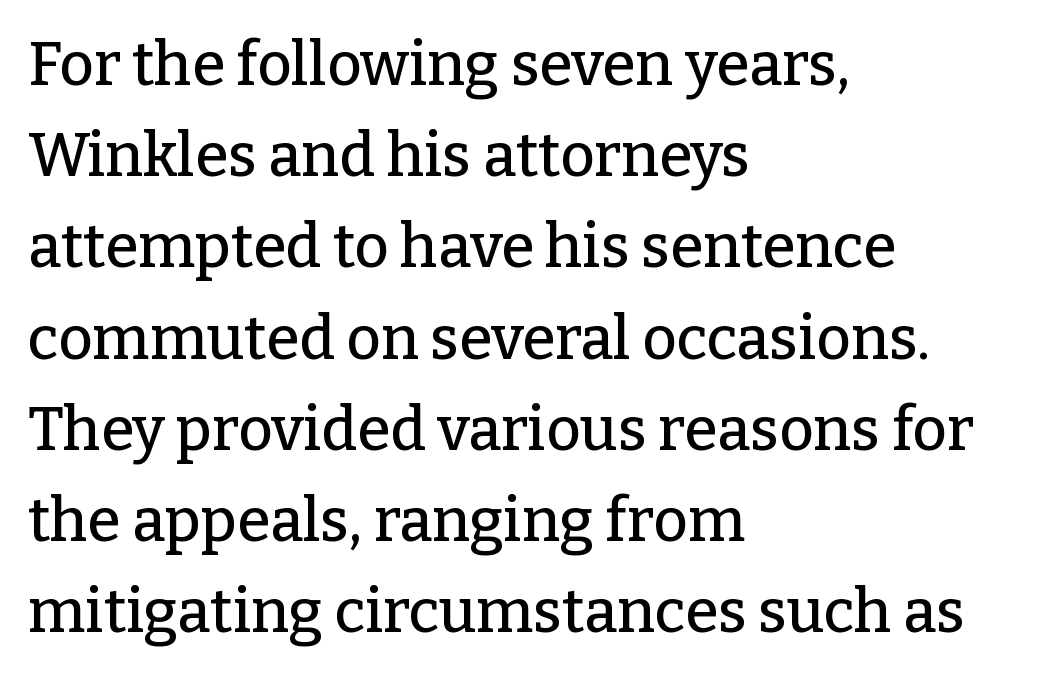
{"serif": "yes", "italic": "no", "width": "normal", "stroke_contrast": "low", "x_height": "medium", "monospaced": "no", "underline": "no", "align": "left", "line_spacing": "normal", "line_spacing_ratio": 1.52, "letter_spacing": "normal", "letter_spacing_em": 0.0, "glyph_px": 60}
